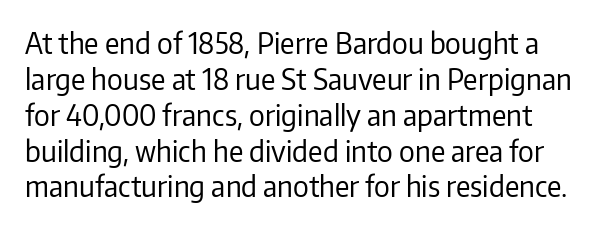
The image shows 28 px regular-weight sans-serif type, upright; set normal line spacing (1.28x), normal letter spacing, not underlined; low stroke contrast and a medium x-height.
